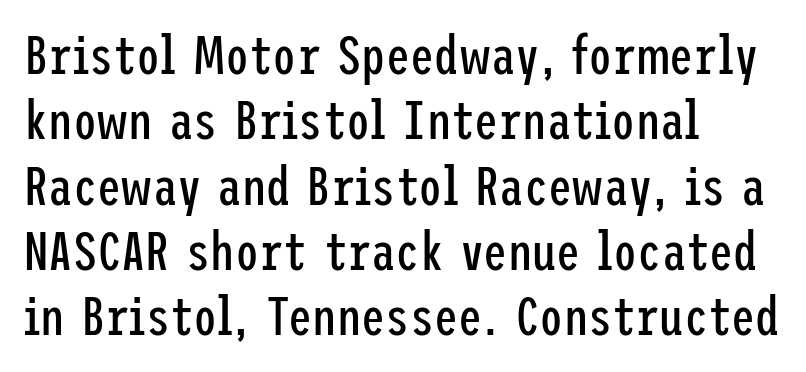
Q: Is the text bold? A: No.
Q: Is the text italic (slanted)? A: No, it is upright.
Q: Is the typeface a serif or a sans-serif typeface? A: Sans-serif.
Q: Is the text underlined? A: No.
Q: How is the paragraph aligned? A: Left-aligned.
Q: Is the spacing between letters normal or unusually wide? A: Normal.
Q: Width (condensed, normal, or wide)? A: Condensed.
Q: Stroke contrast? A: Low.
Q: x-height? A: Medium.
